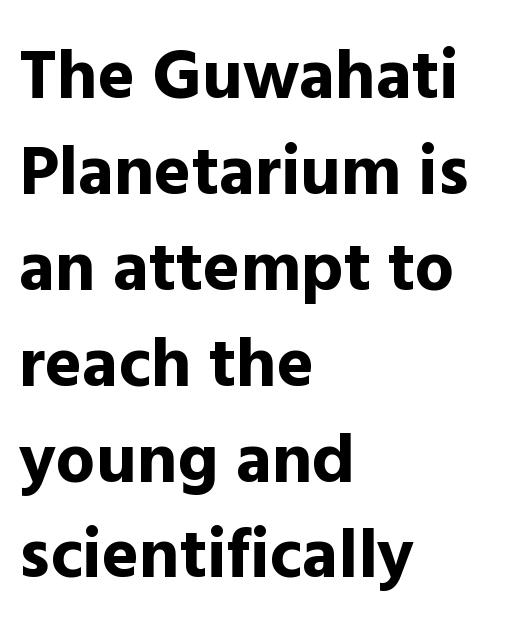
Interline gaps are of average width in this sample. The space beneath each line is pristine and unruled. Is this a sans? Yes — the strokes have no serifs. Characters remain perfectly vertical along every line.
